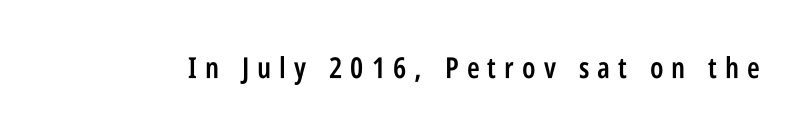
Q: Is the text bold? A: Semi-bold.
Q: Is the text italic (slanted)? A: No, it is upright.
Q: Is the typeface a serif or a sans-serif typeface? A: Sans-serif.
Q: Is the text underlined? A: No.
Q: Is the spacing between letters normal or unusually wide? A: Unusually wide.
Q: Width (condensed, normal, or wide)? A: Condensed.
Q: Stroke contrast? A: Low.
Q: x-height? A: Large.
Q: Monospaced? A: No.
